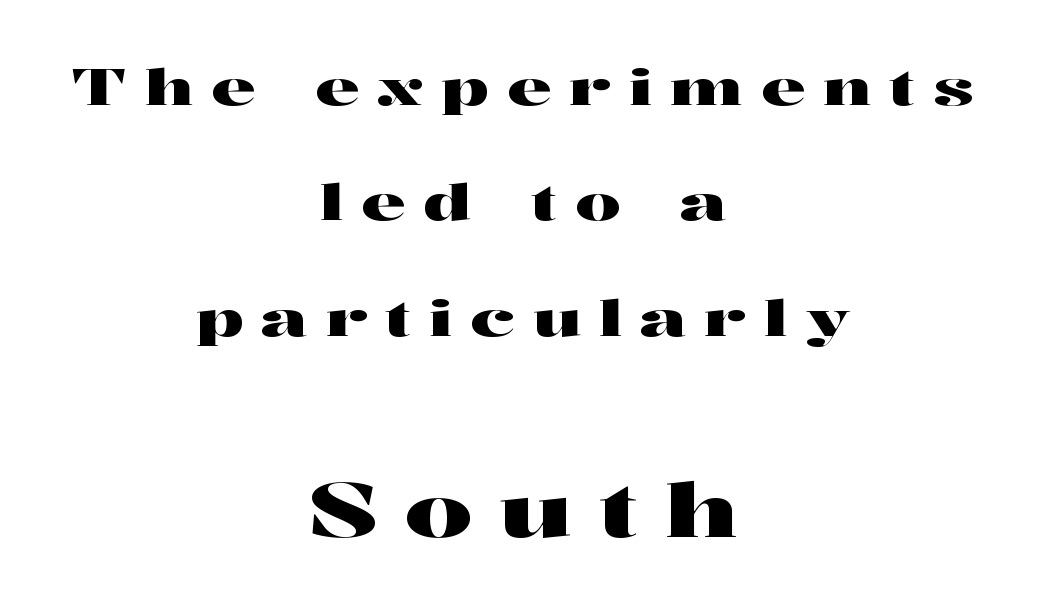
{"serif": "yes", "italic": "no", "width": "wide", "stroke_contrast": "high", "x_height": "medium", "monospaced": "no", "underline": "no", "align": "center", "line_spacing": "loose", "line_spacing_ratio": 2.31, "letter_spacing": "wide", "letter_spacing_em": 0.36, "larger_block": "second", "size_ratio": 1.5, "glyph_px": 75}
